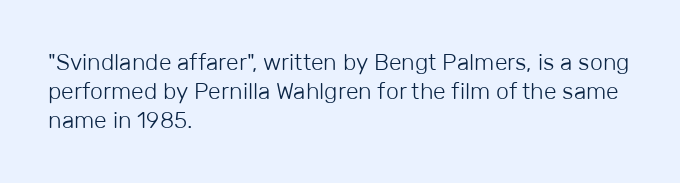
Q: Is the text bold? A: No.
Q: Is the text italic (slanted)? A: No, it is upright.
Q: Is the text underlined? A: No.
Q: How is the paragraph aligned? A: Left-aligned.
Q: Is the spacing between letters normal or unusually wide? A: Normal.
Q: Is the spacing between lines tight, normal or loose? A: Normal.
